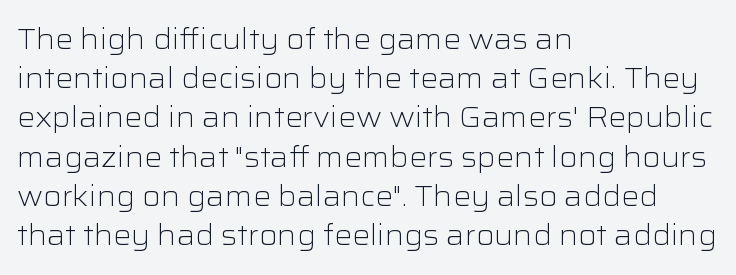
Underline: absent. The type family on display is of the sans-serif kind. Vertical strokes here are truly vertical. Horizontally, the lines are justified to the leading edge only.
